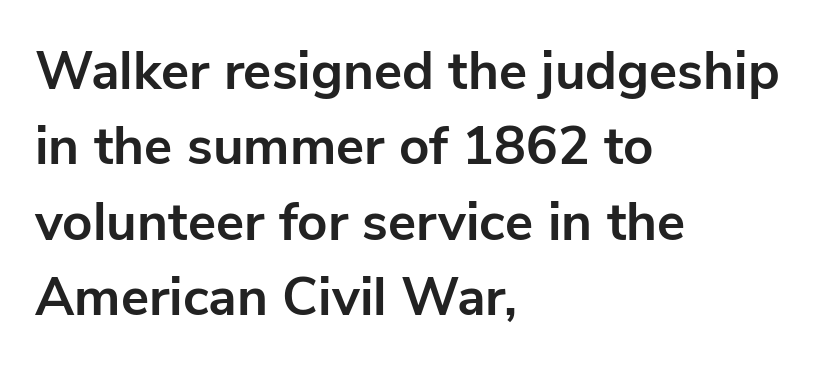
{"serif": "no", "italic": "no", "bold": "yes", "weight": "bold", "width": "normal", "stroke_contrast": "low", "x_height": "medium", "monospaced": "no", "underline": "no", "align": "left", "line_spacing": "normal", "line_spacing_ratio": 1.42, "letter_spacing": "normal", "letter_spacing_em": 0.0, "glyph_px": 53}
